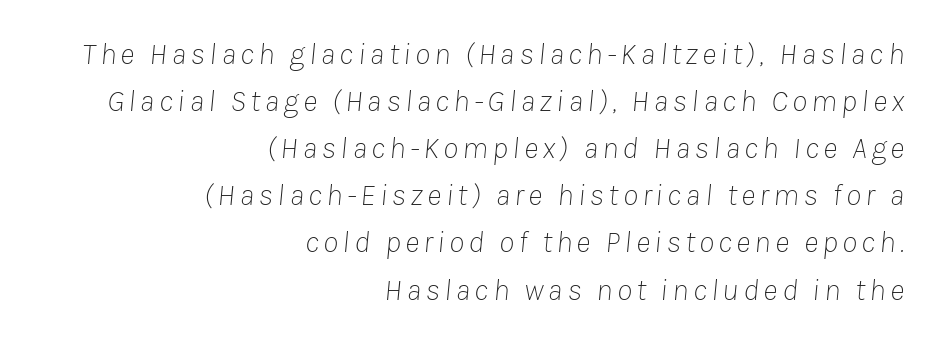
The image shows 31 px thin type, italic (leaning right); set right-aligned, normal line spacing (1.52x), not underlined; low stroke contrast and a medium x-height.
